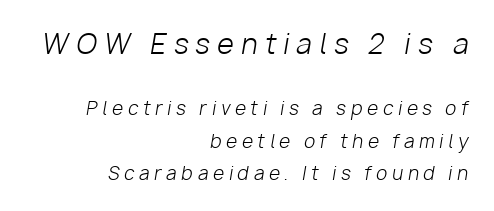
Q: Is the text bold? A: No.
Q: Is the text italic (slanted)? A: Yes, it leans right by about 10 degrees.
Q: Is the text underlined? A: No.
Q: How is the paragraph aligned? A: Right-aligned.
Q: Is the spacing between letters normal or unusually wide? A: Unusually wide.
Q: Which block of text is set in a larger size, the first (top) or the second (bottom)? A: The first (top) one.
